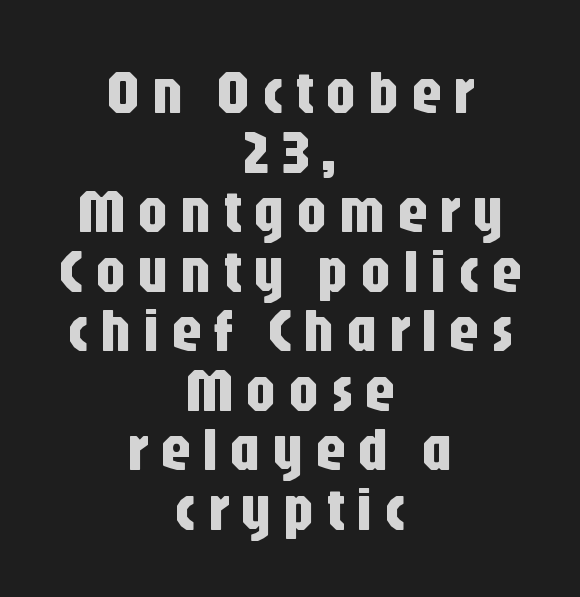
{"serif": "no", "italic": "no", "width": "condensed", "stroke_contrast": "low", "x_height": "large", "monospaced": "no", "underline": "no", "align": "center", "line_spacing": "tight", "line_spacing_ratio": 0.96, "glyph_px": 62}
